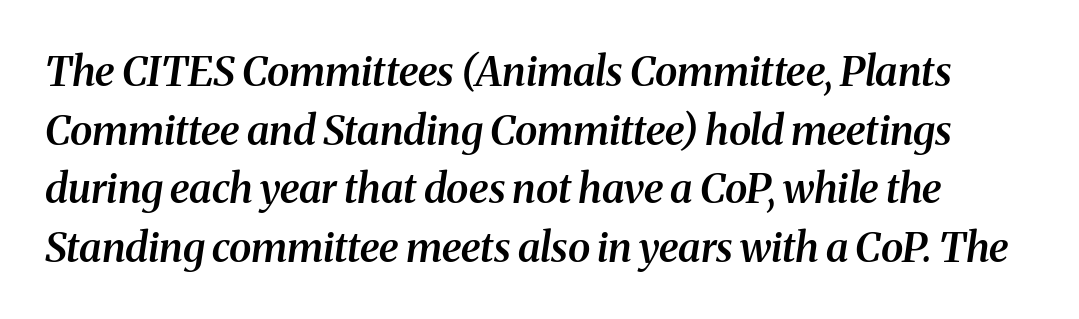
{"serif": "yes", "italic": "yes", "lean": "right", "slant_degrees": 8, "bold": "semi", "weight": "semibold", "width": "normal", "stroke_contrast": "medium", "x_height": "medium", "monospaced": "no", "underline": "no", "line_spacing": "normal", "line_spacing_ratio": 1.43, "letter_spacing": "normal", "letter_spacing_em": 0.0, "glyph_px": 41}
